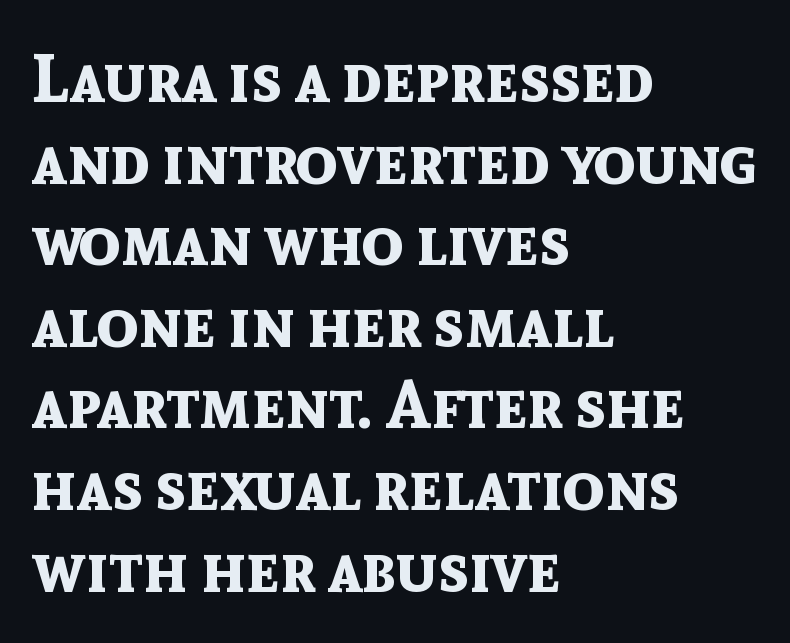
The image shows 68 px bold sans-serif type, upright; set left-aligned, line spacing 1.2x, normal letter spacing, not underlined; a medium x-height.
